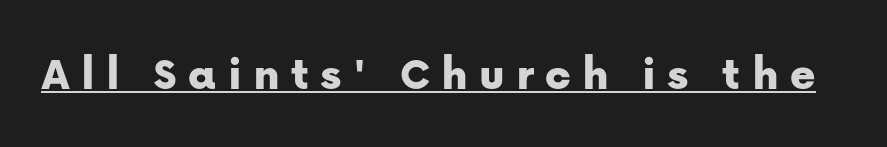
In designer terms, the underline attribute is active on this setting. When letters stand straight like this, we call the style roman or upright. These lines are rendered in a variable-pitch font. No feet cap the strokes, marking this as sans-serif type. Honestly, the letter spacing is so wide it's the main thing you notice.
